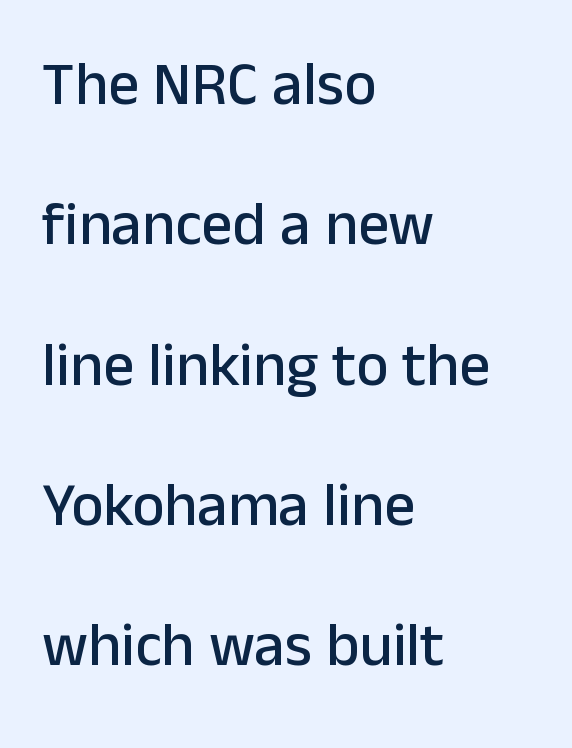
Q: Is the text italic (slanted)? A: No, it is upright.
Q: Is the typeface a serif or a sans-serif typeface? A: Sans-serif.
Q: Is the text underlined? A: No.
Q: How is the paragraph aligned? A: Left-aligned.
Q: Is the spacing between letters normal or unusually wide? A: Normal.
Q: Is the spacing between lines tight, normal or loose? A: Loose.
Q: Width (condensed, normal, or wide)? A: Normal.
Q: Stroke contrast? A: Low.
Q: x-height? A: Medium.
Q: Monospaced? A: No.
